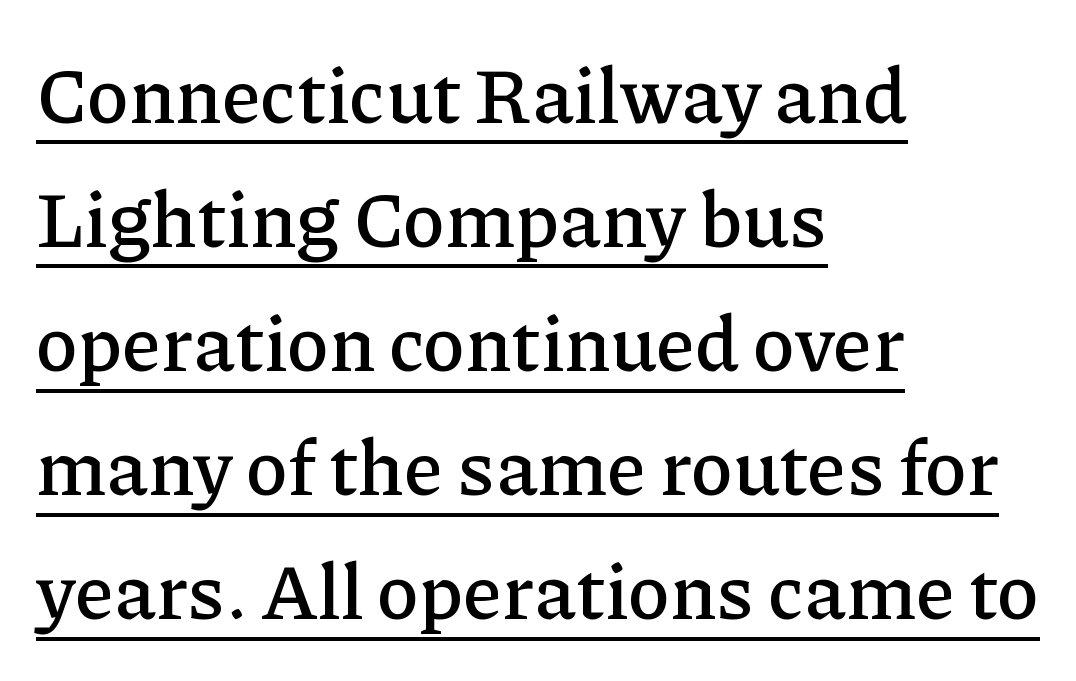
The image shows 78 px serif type, upright; set left-aligned, normal line spacing (1.59x), normal letter spacing, underlined; low stroke contrast and a medium x-height.
